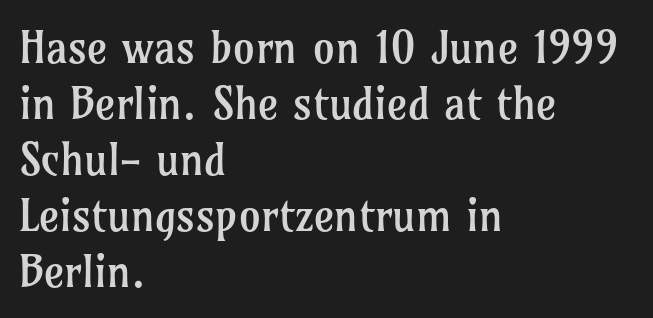
{"serif": "yes", "italic": "no", "bold": "no", "weight": "regular", "width": "normal", "stroke_contrast": "low", "x_height": "medium", "monospaced": "no", "underline": "no", "align": "left", "line_spacing": "normal", "line_spacing_ratio": 1.27, "letter_spacing": "normal", "letter_spacing_em": 0.0, "glyph_px": 44}
